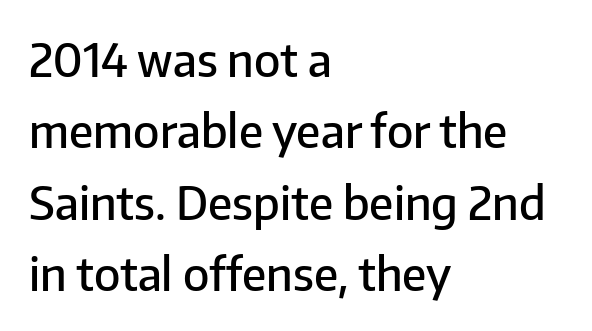
Q: Is the text bold? A: Semi-bold.
Q: Is the text italic (slanted)? A: No, it is upright.
Q: Is the typeface a serif or a sans-serif typeface? A: Sans-serif.
Q: Is the text underlined? A: No.
Q: How is the paragraph aligned? A: Left-aligned.
Q: Is the spacing between letters normal or unusually wide? A: Normal.
Q: Is the spacing between lines tight, normal or loose? A: Normal.
Q: Width (condensed, normal, or wide)? A: Normal.
Q: Stroke contrast? A: Low.
Q: x-height? A: Medium.
Q: Monospaced? A: No.
